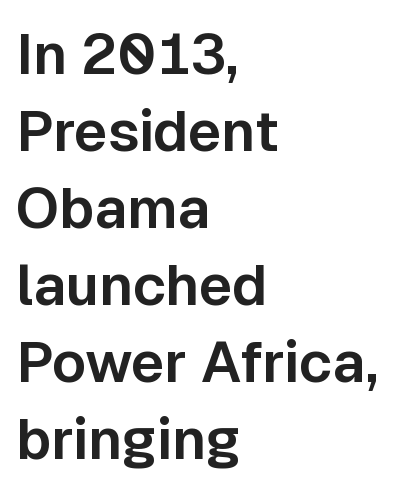
The image shows 57 px sans-serif type, upright; set left-aligned, normal line spacing (1.35x), normal letter spacing, not underlined; low stroke contrast and a medium x-height.
